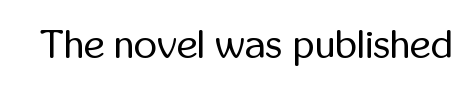
The image shows 40 px regular-weight, condensed sans-serif type, upright; set normal letter spacing, not underlined; low stroke contrast and a medium x-height.
